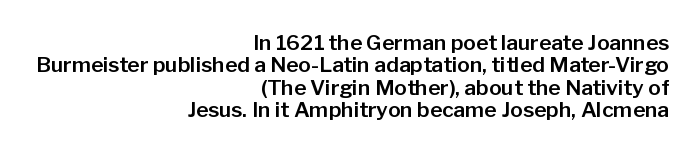
{"italic": "no", "underline": "no", "align": "right", "line_spacing": "tight", "line_spacing_ratio": 1.06, "letter_spacing": "normal", "letter_spacing_em": 0.0, "glyph_px": 21}
